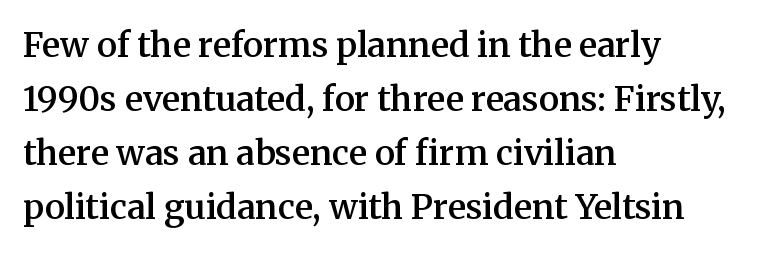
The image shows 34 px semibold serif type, upright; set left-aligned, normal line spacing (1.59x), normal letter spacing, not underlined; medium stroke contrast and a medium x-height.
